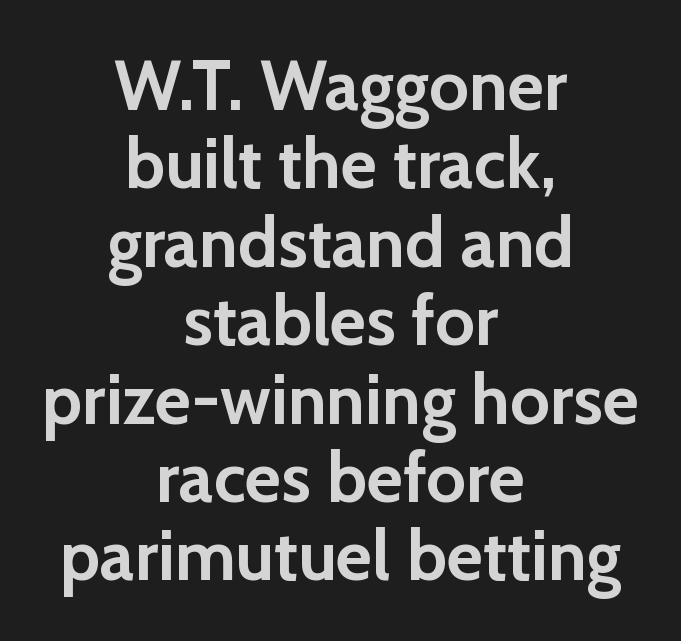
The image shows 70 px semibold sans-serif type, upright; set centered, tight line spacing (1.12x), normal letter spacing, not underlined; low stroke contrast and a medium x-height.
